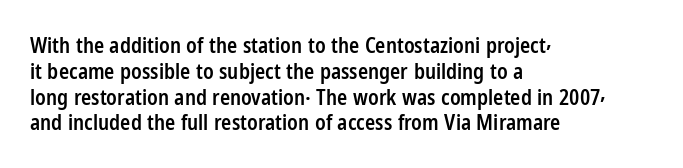
Weight: semibold (demi). Clear beneath every line of the passage. Nothing unusual about the tracking: characters are spaced as the font intends. Notice how the stems are strictly vertical — no italics here. This sample is left-justified, so line endings fall wherever the words run out.
